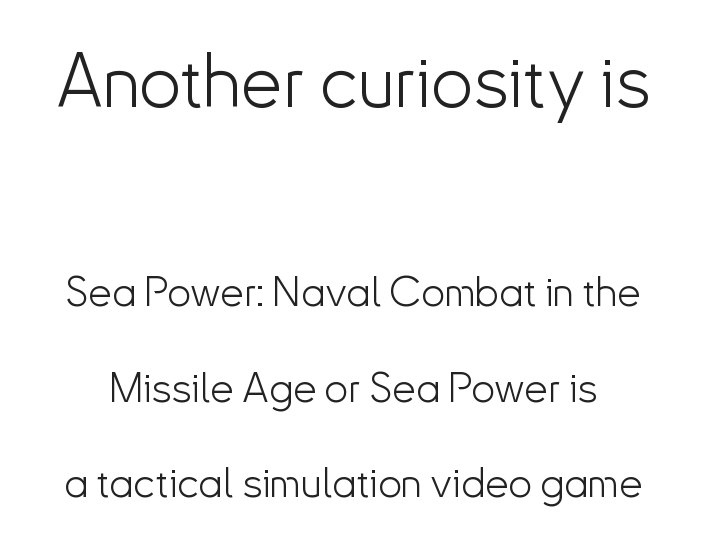
Character widths vary here, with narrow letters taking less room than wide ones. You can tell it's not italic because the verticals are truly vertical. A sans-serif font was chosen for this passage. The tracking reads as untouched default to a designer's eye. The letterforms sit at book weight or below. If you measured baseline to baseline, you'd find a long distance.
